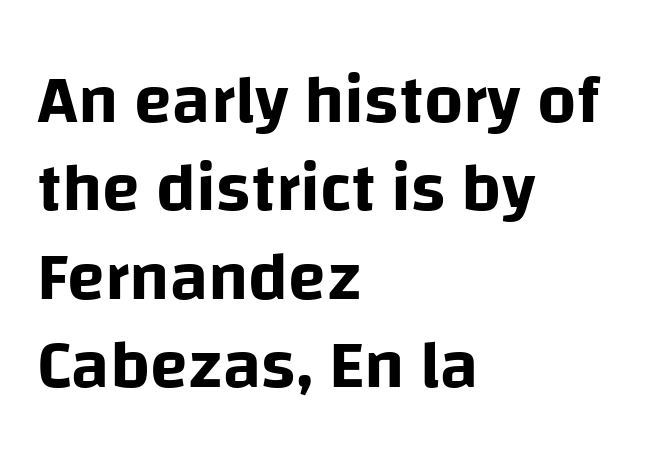
Posture: vertical. A typesetter would label this face a sans. Has an underline been added? It has not. Observe the ordinary spacing: letters are neighbours, not strangers.
